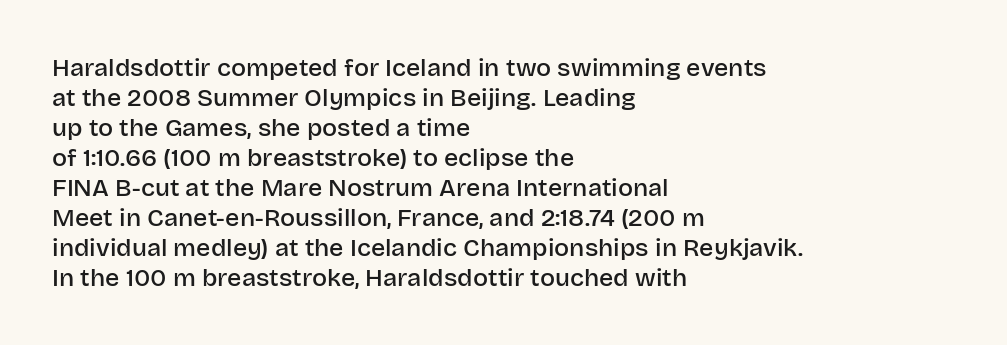
The rendering uses a semibold face; strokes are thickened but not to full bold. Horizontal alignment here is leftward, the default for most running prose. Nope, not italic — everything's standing straight. The letterforms sit shoulder to shoulder at normal distance.
